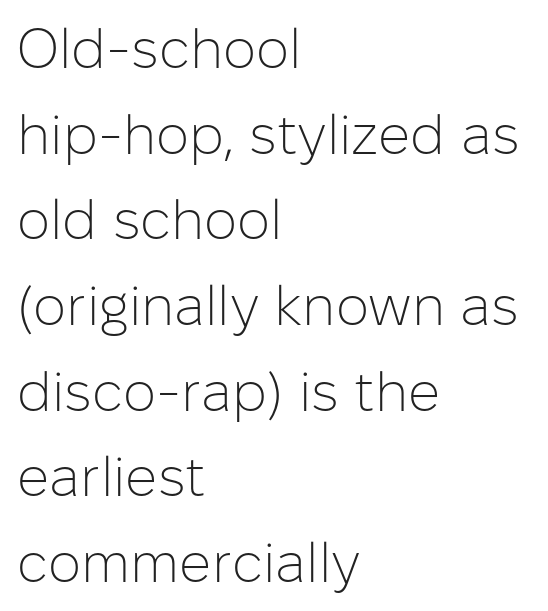
{"serif": "no", "italic": "no", "bold": "no", "weight": "light", "width": "normal", "stroke_contrast": "low", "x_height": "medium", "monospaced": "no", "underline": "no", "align": "left", "line_spacing": "normal", "line_spacing_ratio": 1.53, "letter_spacing": "normal", "letter_spacing_em": 0.0, "glyph_px": 56}
